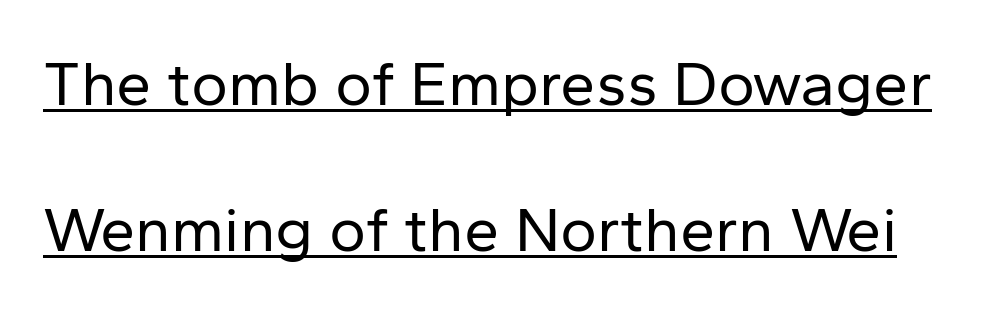
{"serif": "no", "italic": "no", "bold": "no", "weight": "regular", "width": "normal", "stroke_contrast": "low", "x_height": "medium", "monospaced": "no", "underline": "yes", "line_spacing": "loose", "line_spacing_ratio": 2.32, "letter_spacing": "normal", "letter_spacing_em": 0.0, "glyph_px": 63}
